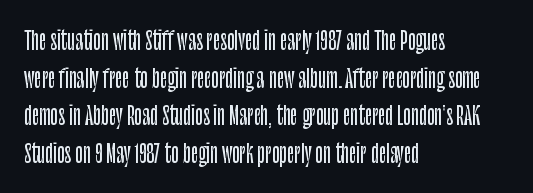
Q: Is the text italic (slanted)? A: No, it is upright.
Q: Is the text underlined? A: No.
Q: How is the paragraph aligned? A: Left-aligned.
Q: Is the spacing between letters normal or unusually wide? A: Normal.
Q: Is the spacing between lines tight, normal or loose? A: Normal.
